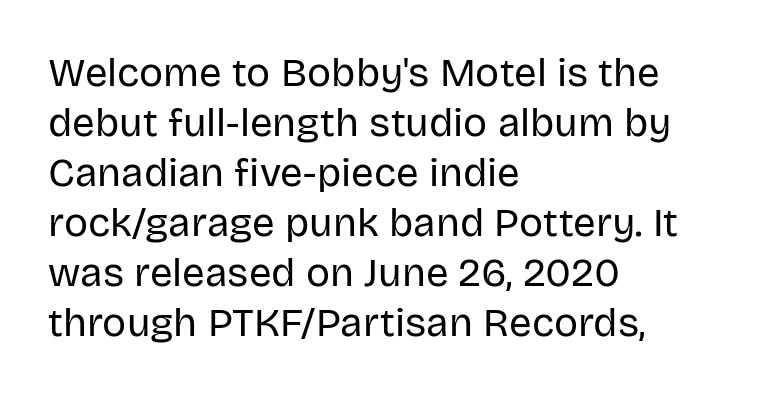
Q: Is the text bold? A: No.
Q: Is the text italic (slanted)? A: No, it is upright.
Q: Is the typeface a serif or a sans-serif typeface? A: Sans-serif.
Q: Is the text underlined? A: No.
Q: How is the paragraph aligned? A: Left-aligned.
Q: Is the spacing between letters normal or unusually wide? A: Normal.
Q: Is the spacing between lines tight, normal or loose? A: Normal.
Q: Width (condensed, normal, or wide)? A: Normal.
Q: Stroke contrast? A: Low.
Q: x-height? A: Large.
Q: Monospaced? A: No.
